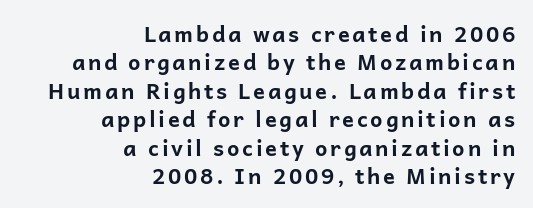
The rag falls on the left side of this text block. Every letter is thick-stroked: bold, no question. The vertical gap from one line to the next is medium. The specimen omits any rule beneath the text block's lines.
